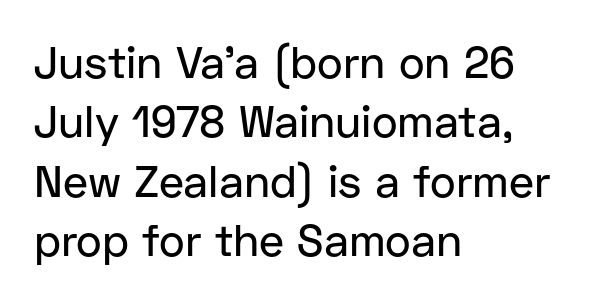
The image shows 44 px sans-serif type, upright; set left-aligned, normal line spacing (1.35x), normal letter spacing, not underlined; low stroke contrast and a medium x-height.
